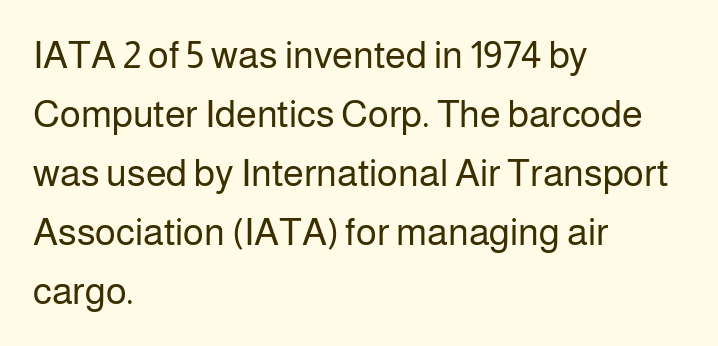
Q: Is the text bold? A: No.
Q: Is the text italic (slanted)? A: No, it is upright.
Q: Is the typeface a serif or a sans-serif typeface? A: Sans-serif.
Q: Is the text underlined? A: No.
Q: How is the paragraph aligned? A: Left-aligned.
Q: Is the spacing between letters normal or unusually wide? A: Normal.
Q: Is the spacing between lines tight, normal or loose? A: Normal.
Q: Width (condensed, normal, or wide)? A: Normal.
Q: Stroke contrast? A: Low.
Q: x-height? A: Medium.
Q: Monospaced? A: No.
